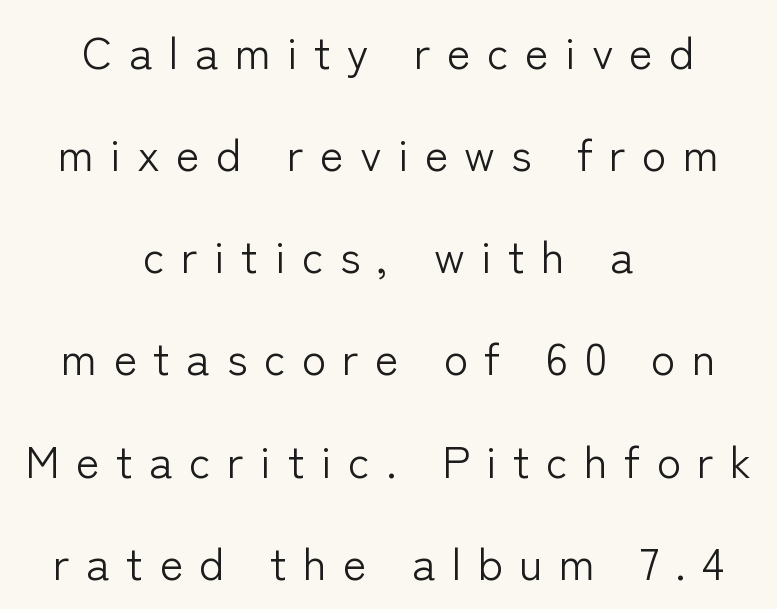
{"serif": "no", "italic": "no", "bold": "no", "weight": "light", "width": "normal", "stroke_contrast": "low", "x_height": "medium", "monospaced": "no", "underline": "no", "align": "center", "line_spacing": "loose", "line_spacing_ratio": 2.27, "letter_spacing": "wide", "letter_spacing_em": 0.36, "glyph_px": 45}
